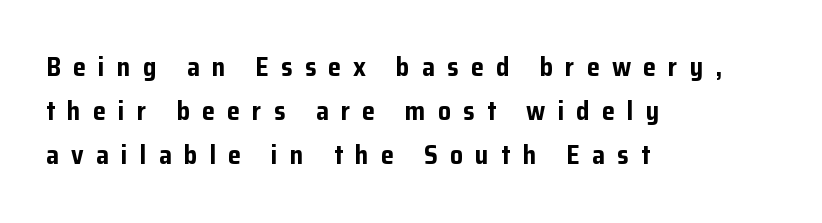
The glyphs are unaccompanied by any horizontal stroke below them. This is the regular roman posture of the typeface. Casual observation: everything's shoved over to the left. Is the letter spacing exaggerated? Yes — the characters are pushed far apart.
